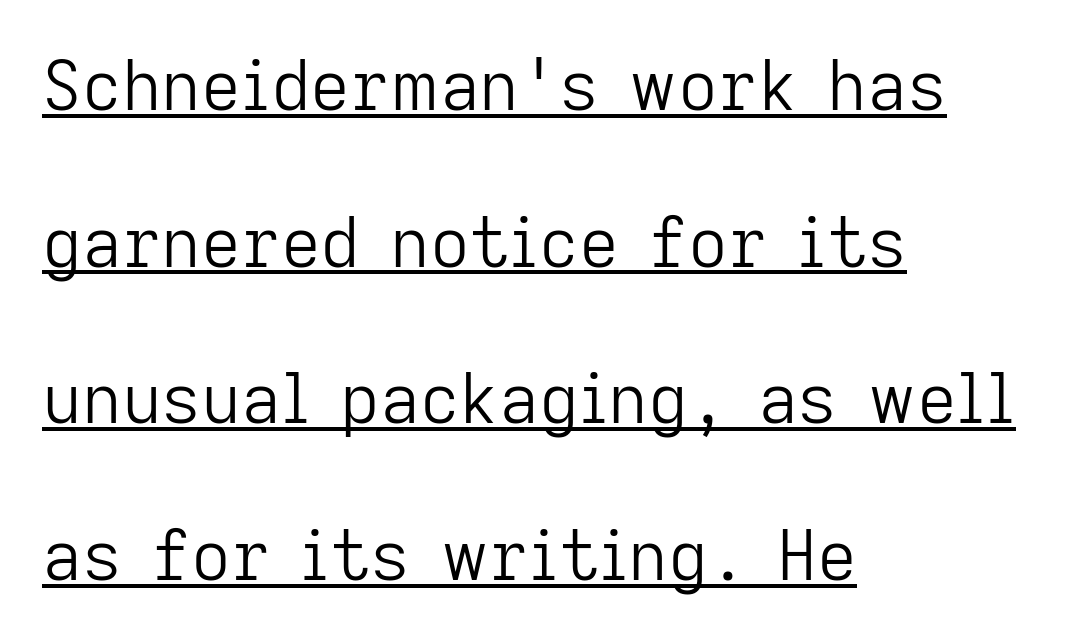
The image shows 69 px light sans-serif type, upright; set left-aligned, loose line spacing (2.27x), normal letter spacing, underlined; low stroke contrast and a medium x-height.
